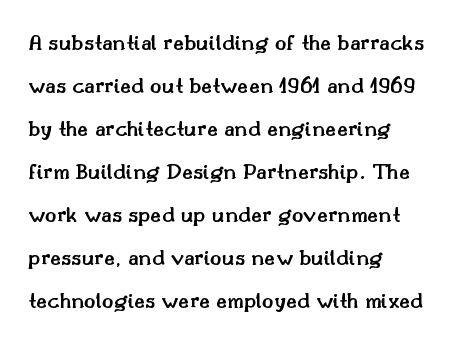
{"italic": "no", "bold": "semi", "underline": "no", "align": "left", "line_spacing_ratio": 1.79, "letter_spacing": "normal", "letter_spacing_em": 0.0, "glyph_px": 24}
